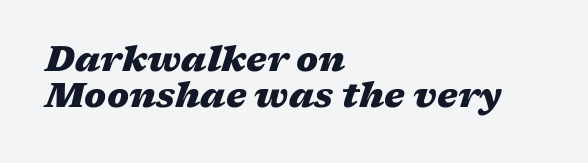
{"italic": "yes", "lean": "right", "slant_degrees": 17, "bold": "yes", "weight": "heavy", "width": "wide", "stroke_contrast": "medium", "x_height": "medium", "monospaced": "no", "underline": "no", "align": "left", "line_spacing": "tight", "line_spacing_ratio": 1.03, "letter_spacing": "normal", "letter_spacing_em": 0.0, "glyph_px": 35}
